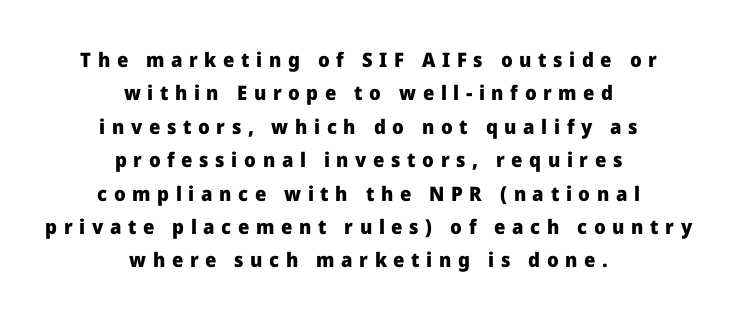
Q: Is the text bold? A: Yes.
Q: Is the text italic (slanted)? A: No, it is upright.
Q: Is the text underlined? A: No.
Q: How is the paragraph aligned? A: Centered.
Q: Is the spacing between letters normal or unusually wide? A: Unusually wide.
Q: Is the spacing between lines tight, normal or loose? A: Normal.
